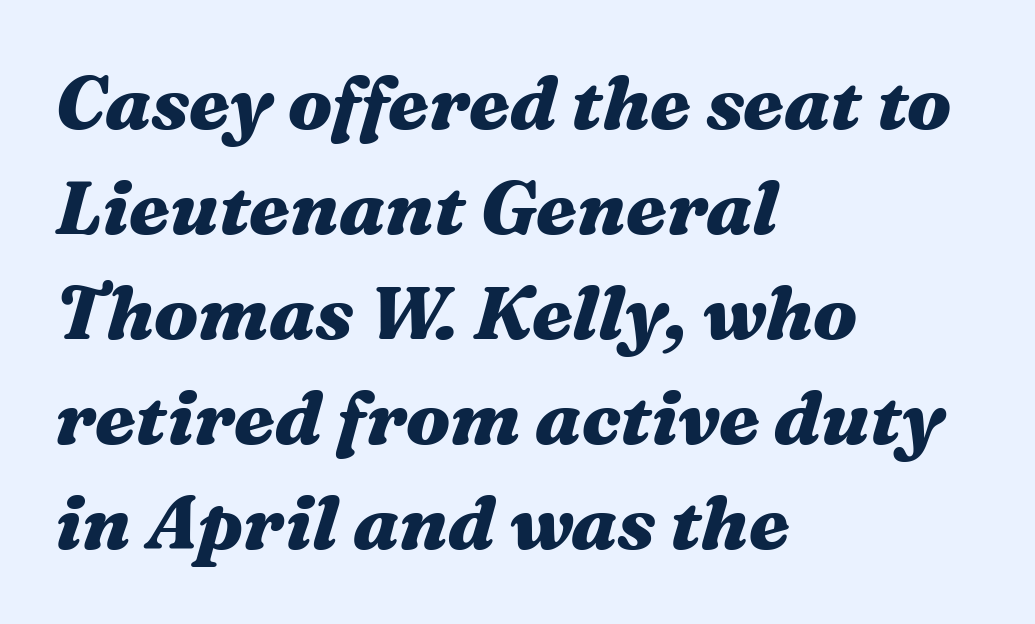
Q: Is the text bold? A: Yes.
Q: Is the text italic (slanted)? A: Yes, it leans right by about 16 degrees.
Q: Is the text underlined? A: No.
Q: How is the paragraph aligned? A: Left-aligned.
Q: Is the spacing between letters normal or unusually wide? A: Normal.
Q: Is the spacing between lines tight, normal or loose? A: Normal.
Q: Width (condensed, normal, or wide)? A: Wide.
Q: Stroke contrast? A: Medium.
Q: x-height? A: Medium.
Q: Monospaced? A: No.
